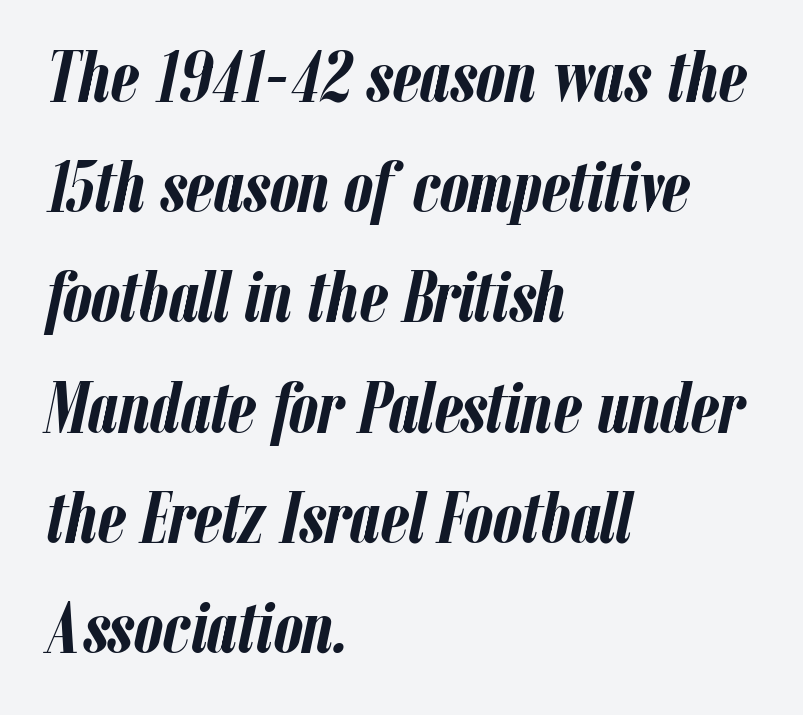
Q: Is the text bold? A: Yes.
Q: Is the text italic (slanted)? A: Yes, it leans right by about 12 degrees.
Q: Is the text underlined? A: No.
Q: How is the paragraph aligned? A: Left-aligned.
Q: Is the spacing between letters normal or unusually wide? A: Normal.
Q: Is the spacing between lines tight, normal or loose? A: Normal.
Q: Width (condensed, normal, or wide)? A: Condensed.
Q: Stroke contrast? A: Low.
Q: x-height? A: Medium.
Q: Monospaced? A: No.
